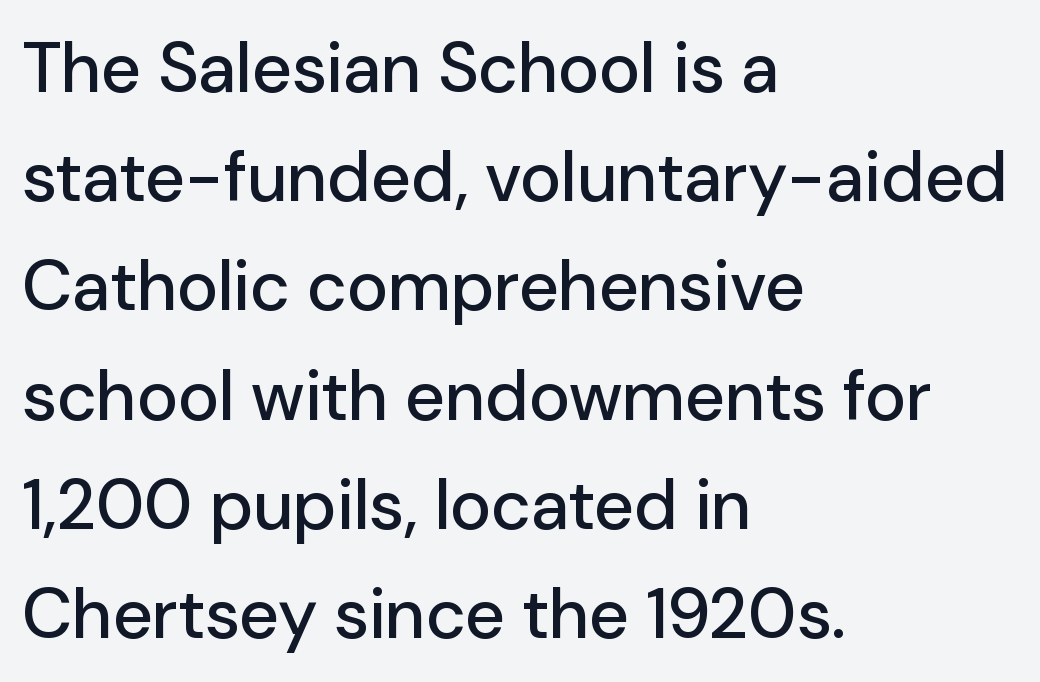
The type is set solid horizontally, with unmodified tracking. If you measured baseline to baseline, you'd find a middling distance. These lines stack with their left ends in a neat column. The face used here is a sans, in the tradition of grotesques and geometrics. Proportional: the letters do not fall into vertical columns. Posture: straight, roman, zero tilt.
